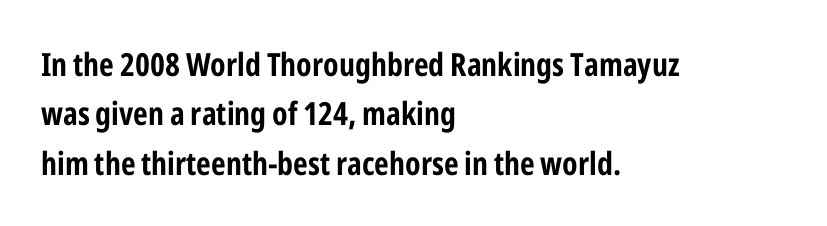
Q: Is the text bold? A: Yes.
Q: Is the text italic (slanted)? A: No, it is upright.
Q: Is the typeface a serif or a sans-serif typeface? A: Sans-serif.
Q: Is the text underlined? A: No.
Q: How is the paragraph aligned? A: Left-aligned.
Q: Is the spacing between letters normal or unusually wide? A: Normal.
Q: Is the spacing between lines tight, normal or loose? A: Normal.
Q: Width (condensed, normal, or wide)? A: Condensed.
Q: Stroke contrast? A: Low.
Q: x-height? A: Medium.
Q: Monospaced? A: No.
